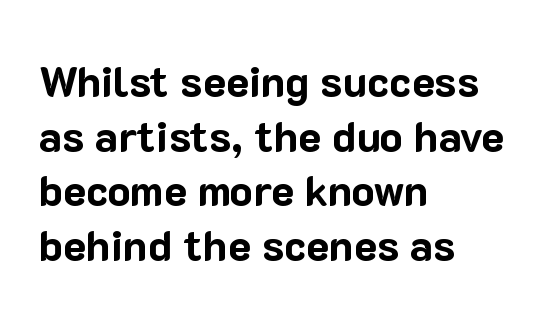
Look at the bottom of the vertical strokes: they stop flat, with no serifs. Alignment: flush left. Horizontal bands of white between lines are of average thickness. Think of a printed novel: that variable character pitch is what you see here.
